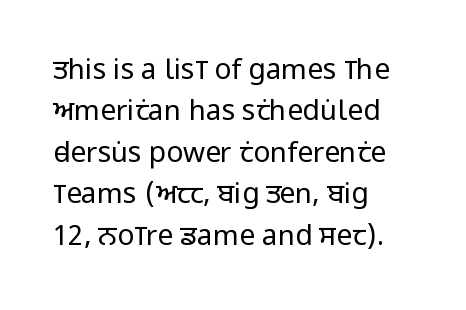
Bold? No — there's no thickening of the strokes. If you drew a ruler down the left edge, every line would touch it. The characters display no serif detailing; their extremities are plain. Vertically, the passage feels balanced, rows spaced as you'd expect.
